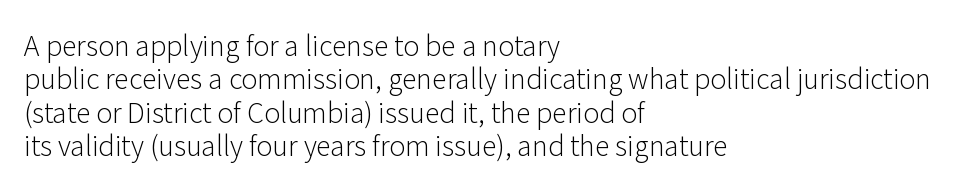
No letter is thick-stroked: the sample isn't bold. This rendering leaves character spacing at its baseline value. A bare baseline throughout the passage. Line beginnings align vertically; line endings do not. This sample uses an upright cut, with every glyph sitting square on the baseline.
